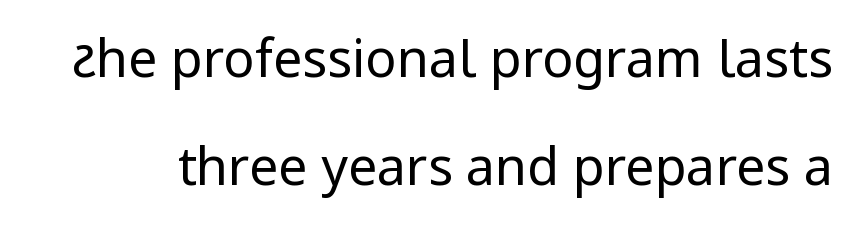
Q: Is the text bold? A: No.
Q: Is the text italic (slanted)? A: No, it is upright.
Q: Is the typeface a serif or a sans-serif typeface? A: Sans-serif.
Q: Is the text underlined? A: No.
Q: Is the spacing between letters normal or unusually wide? A: Normal.
Q: Is the spacing between lines tight, normal or loose? A: Loose.
Q: Width (condensed, normal, or wide)? A: Normal.
Q: Stroke contrast? A: Low.
Q: x-height? A: Medium.
Q: Monospaced? A: No.
